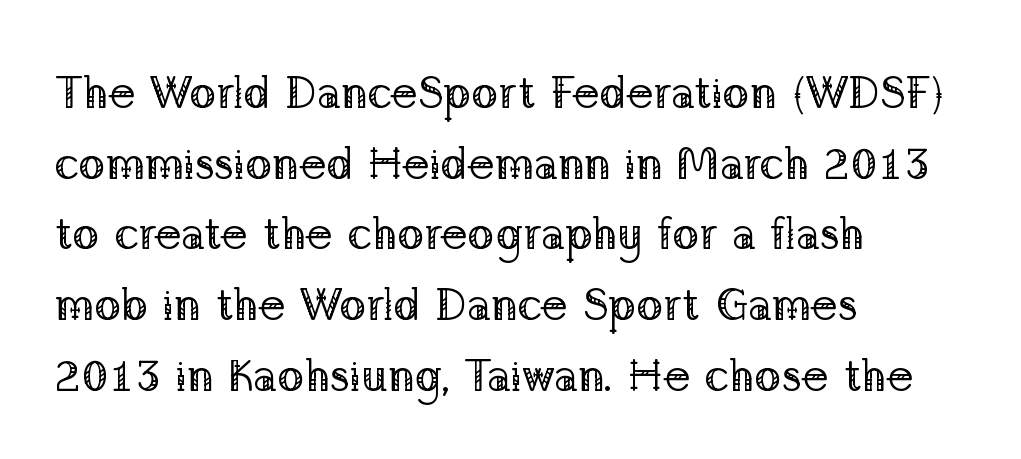
Q: Is the text bold? A: No.
Q: Is the text italic (slanted)? A: No, it is upright.
Q: Is the typeface a serif or a sans-serif typeface? A: Serif.
Q: Is the text underlined? A: No.
Q: How is the paragraph aligned? A: Left-aligned.
Q: Is the spacing between letters normal or unusually wide? A: Normal.
Q: Is the spacing between lines tight, normal or loose? A: Normal.
Q: Width (condensed, normal, or wide)? A: Normal.
Q: Stroke contrast? A: Low.
Q: x-height? A: Medium.
Q: Monospaced? A: No.
